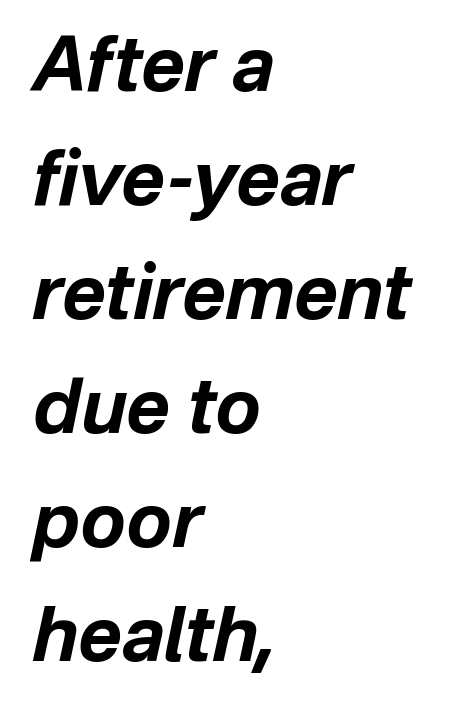
{"italic": "yes", "lean": "right", "slant_degrees": 12, "bold": "yes", "weight": "bold", "width": "normal", "stroke_contrast": "low", "x_height": "medium", "monospaced": "no", "underline": "no", "align": "left", "line_spacing": "normal", "line_spacing_ratio": 1.52, "letter_spacing": "normal", "letter_spacing_em": 0.0, "glyph_px": 75}
